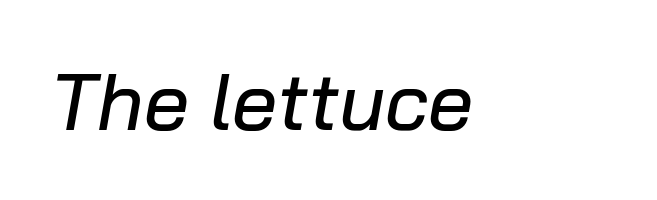
Q: Is the text italic (slanted)? A: Yes, it leans right by about 10 degrees.
Q: Is the text underlined? A: No.
Q: Is the spacing between letters normal or unusually wide? A: Normal.
Q: Width (condensed, normal, or wide)? A: Normal.
Q: Stroke contrast? A: Low.
Q: x-height? A: Medium.
Q: Monospaced? A: No.
